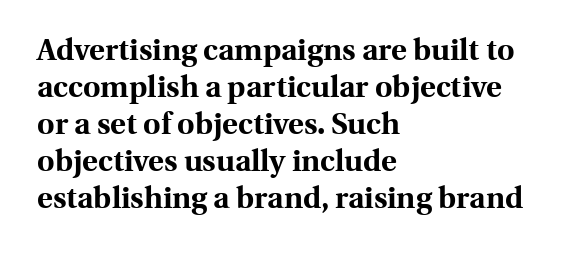
Q: Is the text bold? A: Yes.
Q: Is the text italic (slanted)? A: No, it is upright.
Q: Is the typeface a serif or a sans-serif typeface? A: Serif.
Q: Is the text underlined? A: No.
Q: How is the paragraph aligned? A: Left-aligned.
Q: Is the spacing between letters normal or unusually wide? A: Normal.
Q: Width (condensed, normal, or wide)? A: Normal.
Q: x-height? A: Medium.
Q: Monospaced? A: No.
